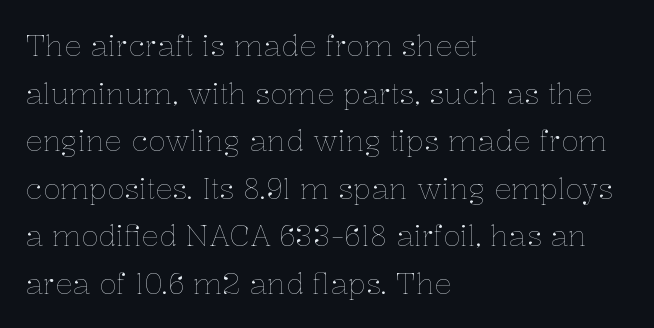
The image shows 29 px thin type, upright; set left-aligned, normal line spacing (1.64x), normal letter spacing, not underlined; low stroke contrast and a medium x-height.
